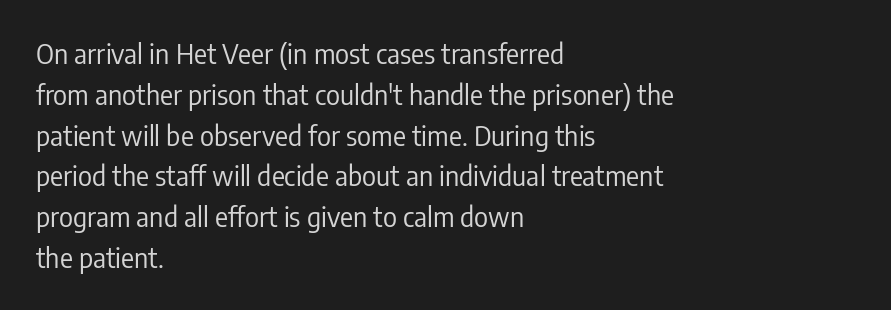
{"italic": "no", "bold": "no", "underline": "no", "align": "left", "line_spacing": "normal", "line_spacing_ratio": 1.51, "letter_spacing": "normal", "letter_spacing_em": 0.0, "glyph_px": 27}
